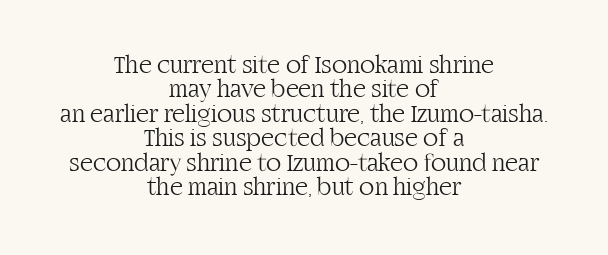
{"italic": "no", "bold": "no", "underline": "no", "align": "center", "line_spacing": "tight", "line_spacing_ratio": 0.98, "letter_spacing": "normal", "letter_spacing_em": 0.0, "glyph_px": 25}
